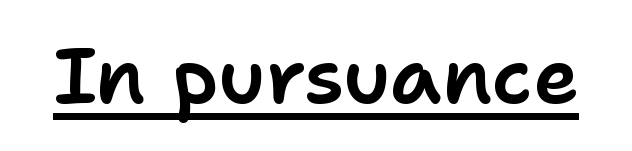
In terms of posture, this sample is upright. The passage shown is typed in a proportional face where columns would drift. Students, observe the line beneath the letters — that is underlining. Tracking here is standard; glyphs follow each other at the usual distance. Serif or sans? Sans — the stroke terminals are bare.
